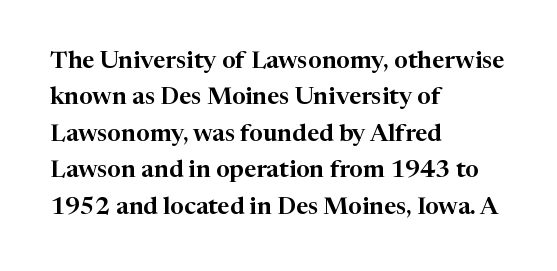
A normal amount of white space separates one row of letters from the next. Is there any slant? The stems are plumb. Nobody touched the tracking dial on this one. Quick note: underline off.
